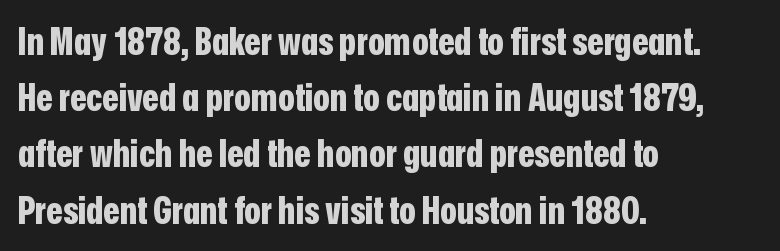
Q: Is the text bold? A: Yes.
Q: Is the text italic (slanted)? A: No, it is upright.
Q: Is the typeface a serif or a sans-serif typeface? A: Sans-serif.
Q: Is the text underlined? A: No.
Q: How is the paragraph aligned? A: Left-aligned.
Q: Is the spacing between letters normal or unusually wide? A: Normal.
Q: Is the spacing between lines tight, normal or loose? A: Normal.
Q: Width (condensed, normal, or wide)? A: Condensed.
Q: Stroke contrast? A: Low.
Q: x-height? A: Medium.
Q: Monospaced? A: No.
